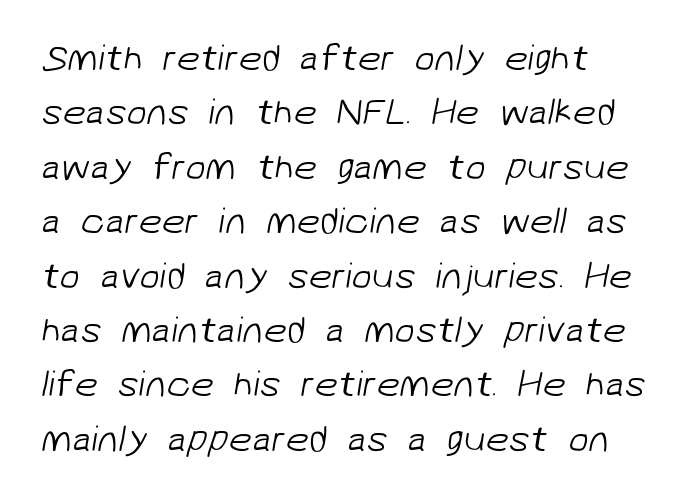
Each row of text sits above clean, open space. The lines are quadded left. The designer left line spacing at the default. Summary of weight: not heavy and not bold. Observe the absence of serifs on each vertical stroke in this sample. Here the designer chose a conventional face with non-uniform glyph widths.
